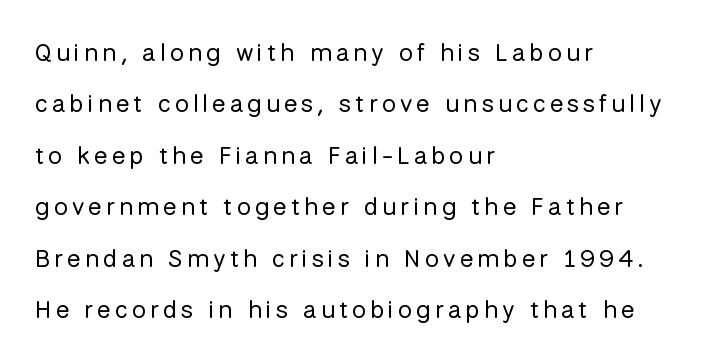
A typesetter would call this leading open, well beyond the default. The paragraph has a hard left edge and a soft right edge. Tall strokes in this sample are plumb rather than angled. Weight: regular or lighter. Words float on clear page, feet unadorned.
